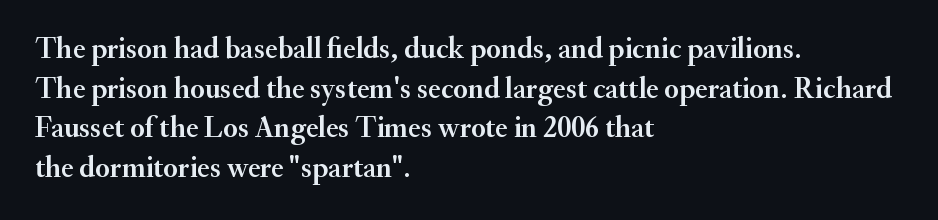
All the whitespace from short lines collects on the right. Evenly set lines give the paragraph a standard silhouette. Beneath every word, the page is bare. There is no visible air inserted between adjacent glyphs. This is roman type, the default non-slanted kind.
